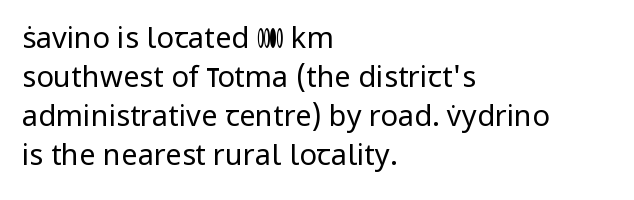
The image shows 29 px regular-weight sans-serif type, upright; set left-aligned, normal line spacing (1.35x), normal letter spacing, not underlined; low stroke contrast and a medium x-height.
